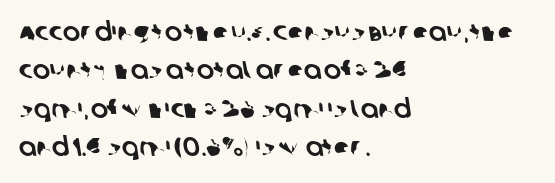
{"underline": "no", "align": "left", "line_spacing": "normal", "line_spacing_ratio": 1.48, "letter_spacing": "normal", "letter_spacing_em": 0.0, "glyph_px": 26}
